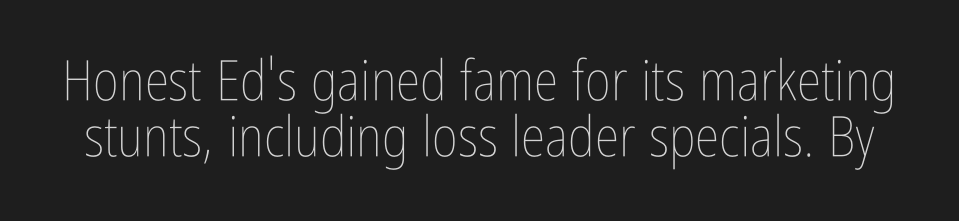
The string is rendered with underlining switched off. The font's upright variant was chosen for this text. Caption: standard tracking, unaltered. Compared with typical paragraphs, the rows here are closer together.
